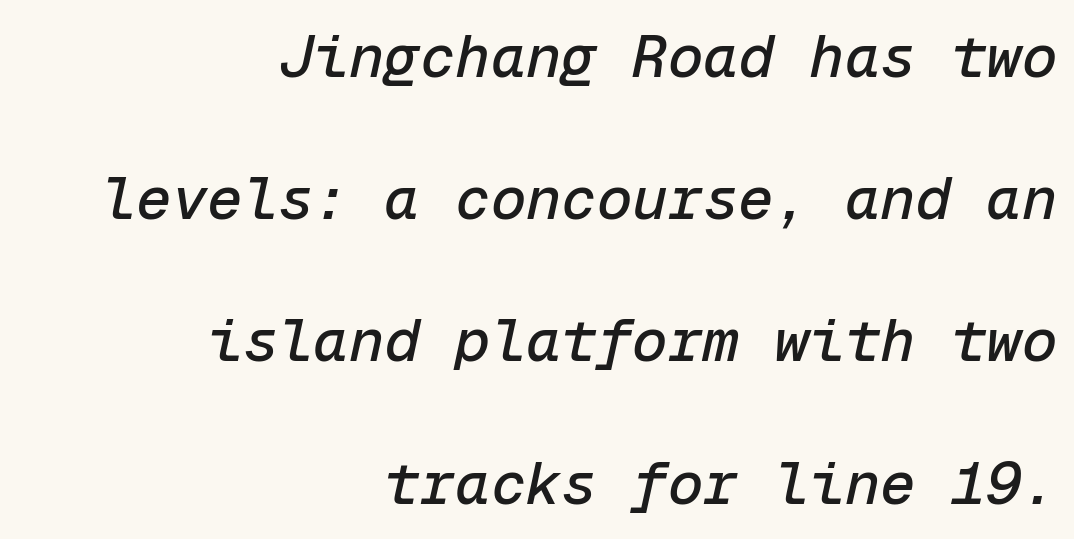
The image shows 59 px text type, italic (leaning right), monospaced; set right-aligned, loose line spacing (2.41x), normal letter spacing, not underlined; low stroke contrast and a medium x-height.
